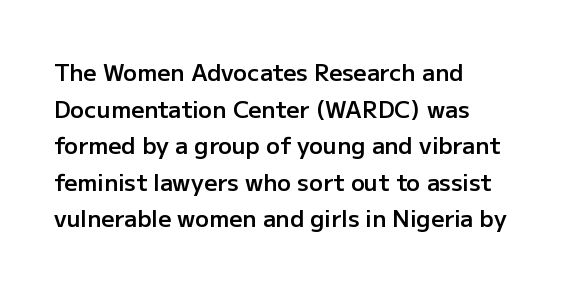
The image shows 23 px text type, upright; set left-aligned, normal line spacing (1.59x), normal letter spacing, not underlined.
